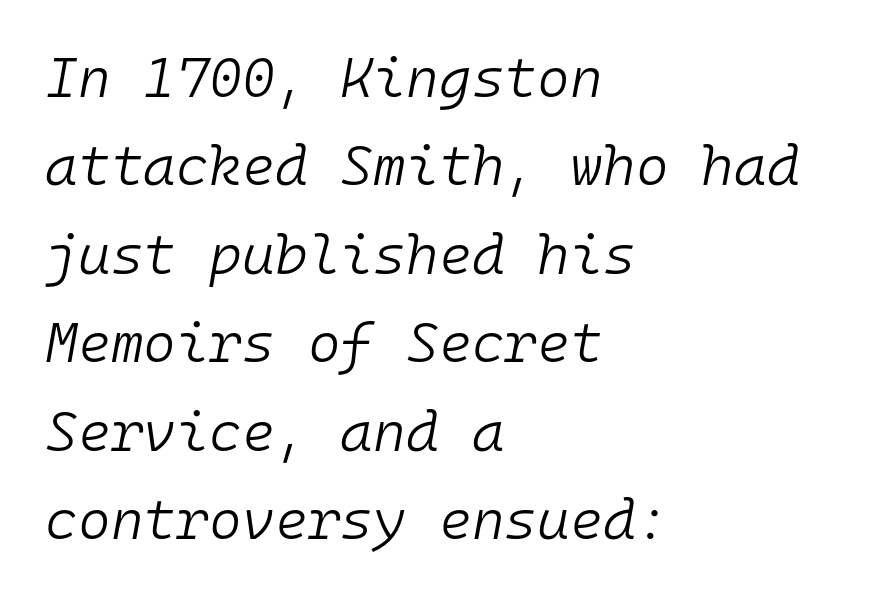
The compositor pushed each line to the left boundary. No extra tracking has been applied to these lines. The lines sit at an ordinary, default distance from one another. Stroke thickness stays within the range of a standard reading face or lighter. Rule under the text: the space is simply empty.
